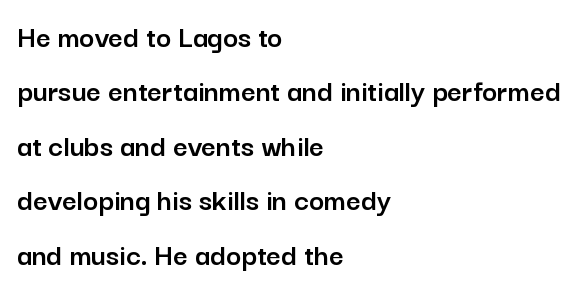
Q: Is the text italic (slanted)? A: No, it is upright.
Q: Is the typeface a serif or a sans-serif typeface? A: Sans-serif.
Q: Is the text underlined? A: No.
Q: How is the paragraph aligned? A: Left-aligned.
Q: Is the spacing between letters normal or unusually wide? A: Normal.
Q: Is the spacing between lines tight, normal or loose? A: Normal.
Q: Width (condensed, normal, or wide)? A: Normal.
Q: Stroke contrast? A: Low.
Q: x-height? A: Medium.
Q: Monospaced? A: No.
